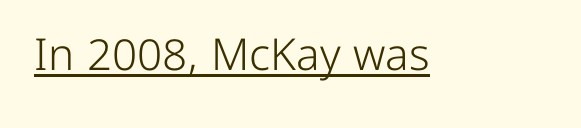
Q: Is the text bold? A: No.
Q: Is the text italic (slanted)? A: No, it is upright.
Q: Is the typeface a serif or a sans-serif typeface? A: Sans-serif.
Q: Is the text underlined? A: Yes.
Q: Is the spacing between letters normal or unusually wide? A: Normal.
Q: Width (condensed, normal, or wide)? A: Normal.
Q: Stroke contrast? A: Low.
Q: x-height? A: Medium.
Q: Monospaced? A: No.
